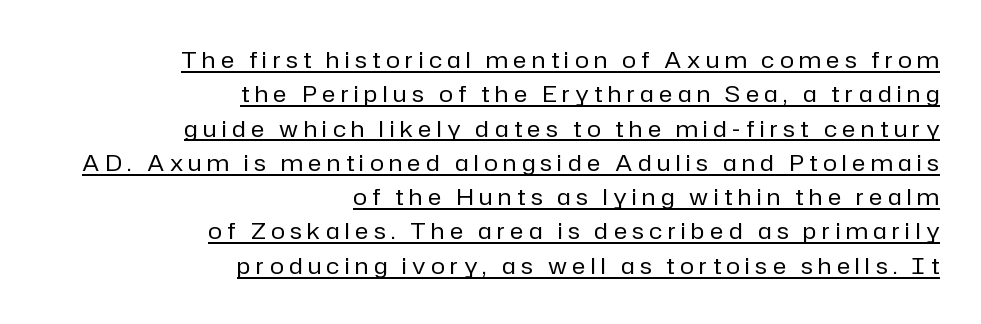
{"italic": "no", "bold": "no", "underline": "yes", "align": "right", "line_spacing": "normal", "line_spacing_ratio": 1.49, "letter_spacing": "wide", "letter_spacing_em": 0.24, "glyph_px": 23}
